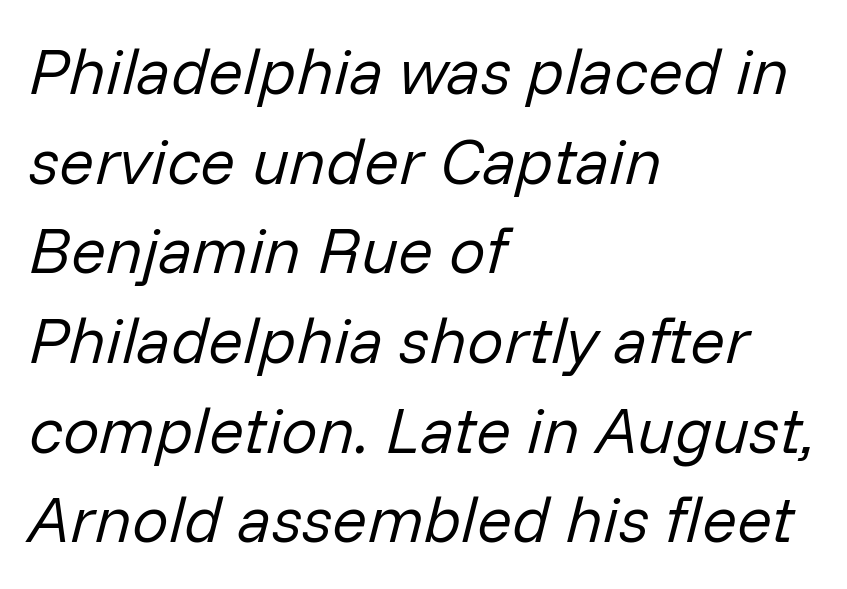
{"italic": "yes", "lean": "right", "slant_degrees": 14, "bold": "no", "weight": "regular", "width": "normal", "stroke_contrast": "low", "x_height": "medium", "monospaced": "no", "underline": "no", "align": "left", "line_spacing": "normal", "line_spacing_ratio": 1.38, "letter_spacing": "normal", "letter_spacing_em": 0.0, "glyph_px": 65}
